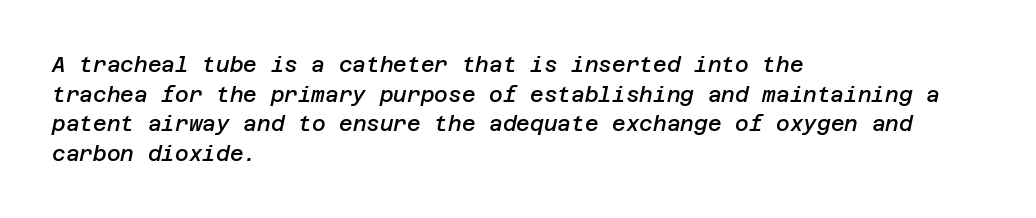
{"italic": "yes", "lean": "right", "slant_degrees": 12, "bold": "semi", "underline": "no", "align": "left", "line_spacing": "normal", "line_spacing_ratio": 1.41, "letter_spacing": "normal", "letter_spacing_em": 0.0, "glyph_px": 21}
